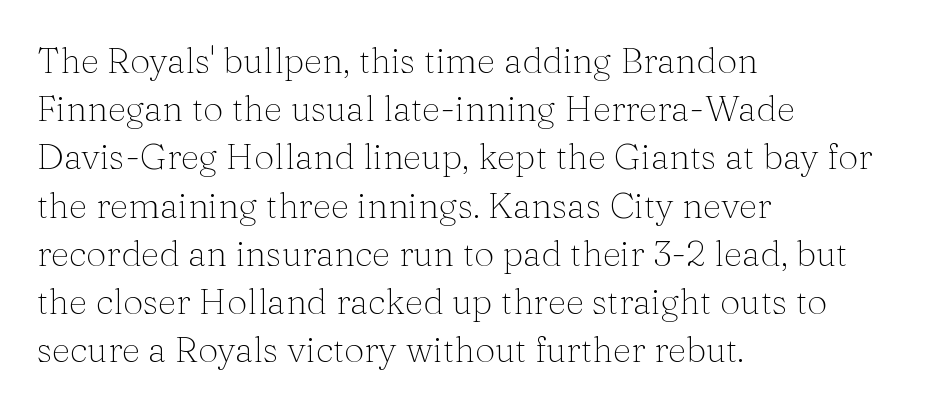
{"serif": "yes", "italic": "no", "bold": "no", "weight": "thin", "width": "normal", "stroke_contrast": "medium", "x_height": "medium", "monospaced": "no", "underline": "no", "align": "left", "line_spacing": "normal", "line_spacing_ratio": 1.34, "letter_spacing": "normal", "letter_spacing_em": 0.0, "glyph_px": 36}
